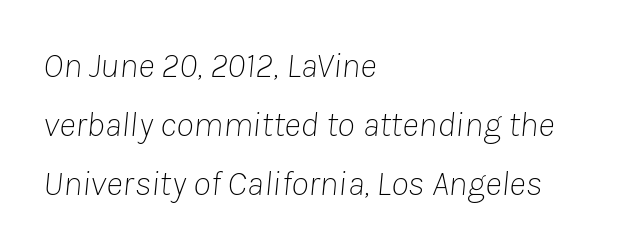
Q: Is the text bold? A: No.
Q: Is the text italic (slanted)? A: Yes, it leans right by about 8 degrees.
Q: Is the text underlined? A: No.
Q: How is the paragraph aligned? A: Left-aligned.
Q: Is the spacing between letters normal or unusually wide? A: Normal.
Q: Is the spacing between lines tight, normal or loose? A: Normal.
Q: Width (condensed, normal, or wide)? A: Normal.
Q: Stroke contrast? A: Low.
Q: x-height? A: Medium.
Q: Monospaced? A: No.
